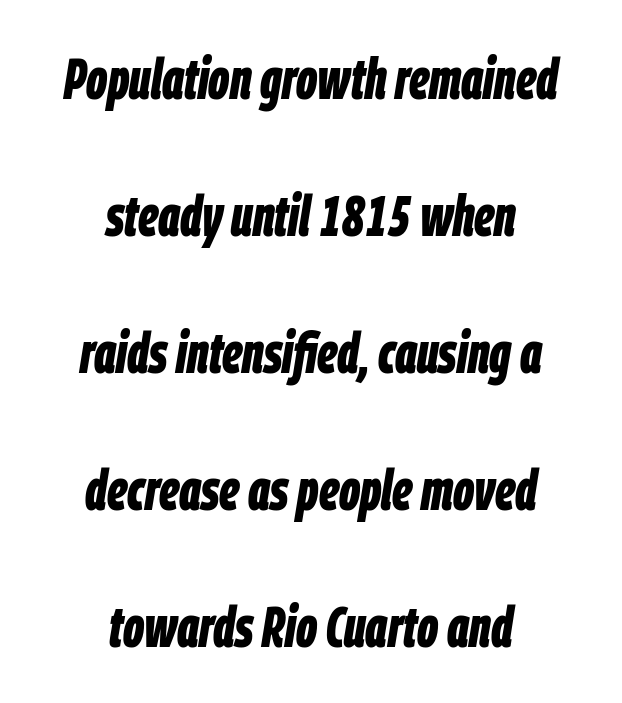
Alignment: centered. Notice the wide empty band between every row — that's loose leading. Check under the words: just untouched page. The passage shown is emphatically bold.
